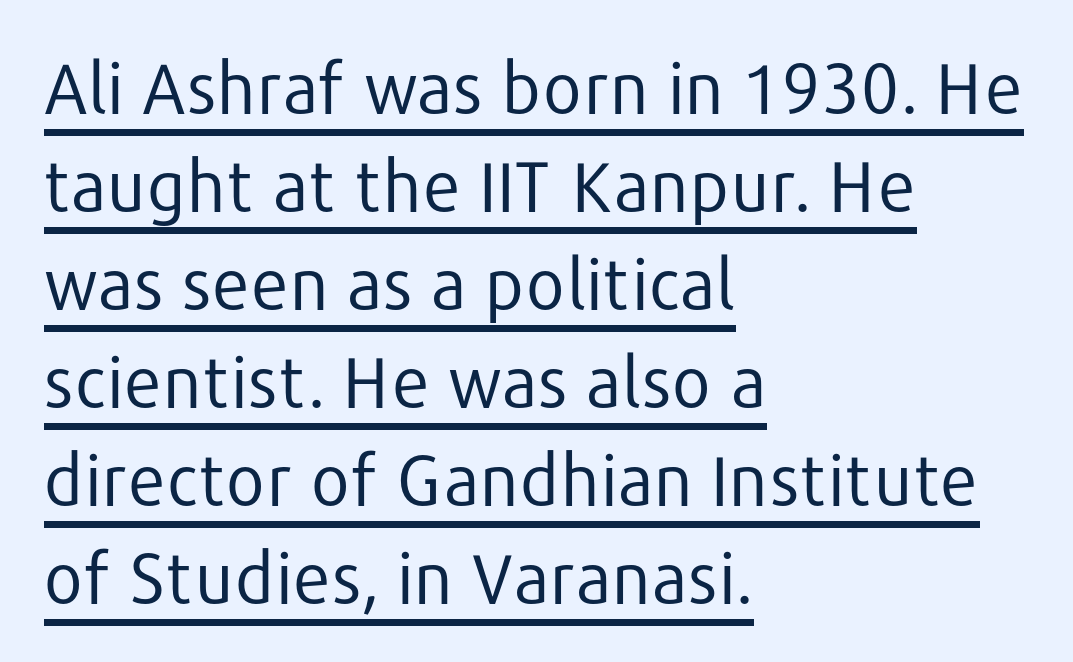
The image shows 70 px regular-weight sans-serif type, upright; set left-aligned, normal line spacing (1.4x), normal letter spacing, underlined; low stroke contrast and a medium x-height.
